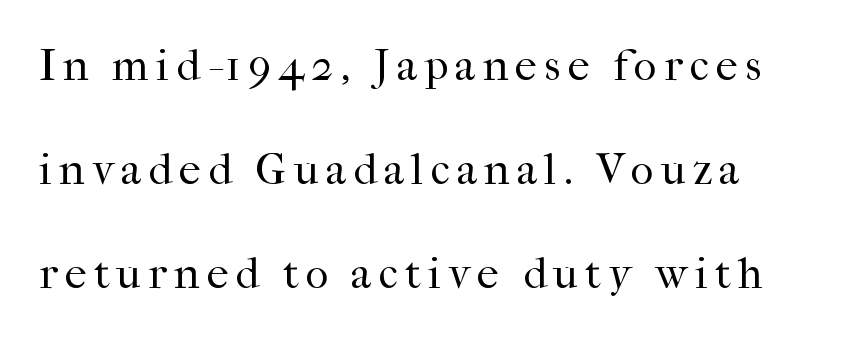
Q: Is the text bold? A: No.
Q: Is the text italic (slanted)? A: No, it is upright.
Q: Is the typeface a serif or a sans-serif typeface? A: Serif.
Q: Is the text underlined? A: No.
Q: Is the spacing between lines tight, normal or loose? A: Loose.
Q: Width (condensed, normal, or wide)? A: Normal.
Q: Stroke contrast? A: High.
Q: x-height? A: Medium.
Q: Monospaced? A: No.
